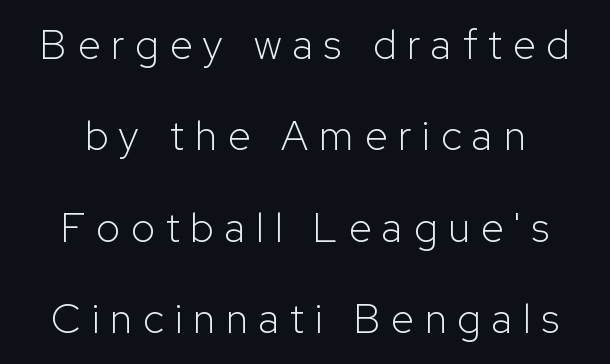
{"serif": "no", "italic": "no", "bold": "no", "weight": "light", "width": "normal", "stroke_contrast": "low", "x_height": "medium", "monospaced": "no", "underline": "no", "align": "center", "line_spacing": "loose", "line_spacing_ratio": 2.23, "letter_spacing": "wide", "letter_spacing_em": 0.27, "glyph_px": 41}
